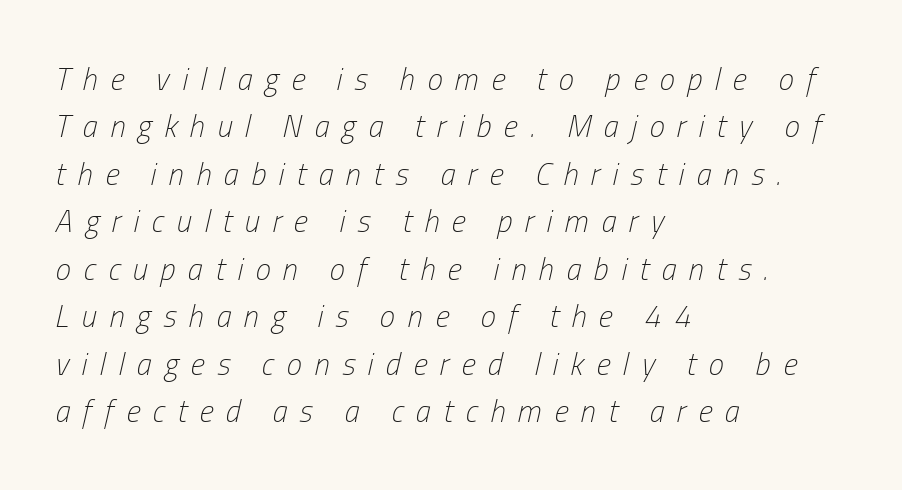
Q: Is the text bold? A: No.
Q: Is the text italic (slanted)? A: Yes, it leans right by about 13 degrees.
Q: Is the text underlined? A: No.
Q: How is the paragraph aligned? A: Left-aligned.
Q: Is the spacing between letters normal or unusually wide? A: Unusually wide.
Q: Is the spacing between lines tight, normal or loose? A: Normal.
Q: Width (condensed, normal, or wide)? A: Condensed.
Q: Stroke contrast? A: Low.
Q: x-height? A: Medium.
Q: Monospaced? A: No.
